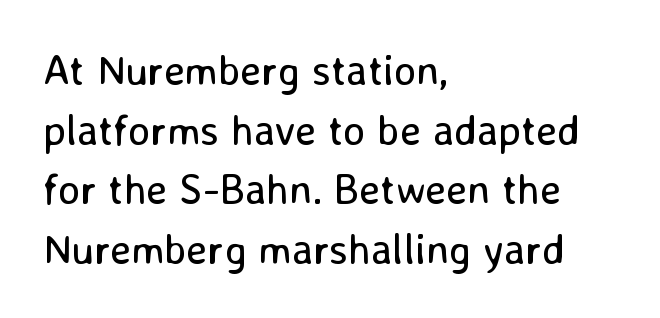
Q: Is the text bold? A: No.
Q: Is the text italic (slanted)? A: No, it is upright.
Q: Is the typeface a serif or a sans-serif typeface? A: Sans-serif.
Q: Is the text underlined? A: No.
Q: How is the paragraph aligned? A: Left-aligned.
Q: Is the spacing between letters normal or unusually wide? A: Normal.
Q: Is the spacing between lines tight, normal or loose? A: Normal.
Q: Width (condensed, normal, or wide)? A: Normal.
Q: Stroke contrast? A: Low.
Q: x-height? A: Medium.
Q: Monospaced? A: No.
